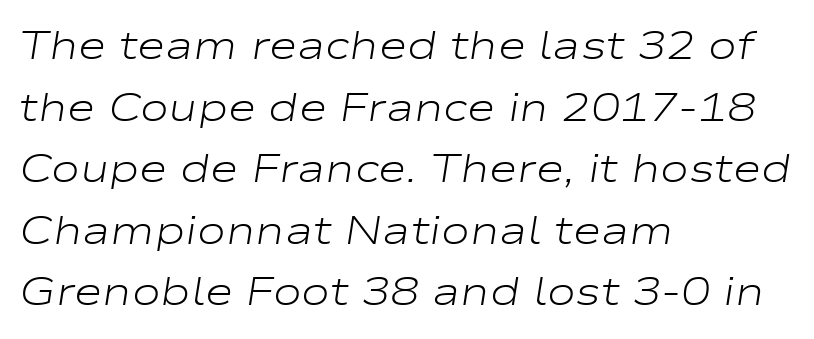
The image shows 39 px light, wide type, italic (leaning right); set left-aligned, normal line spacing (1.58x), normal letter spacing, not underlined; low stroke contrast and a medium x-height.
